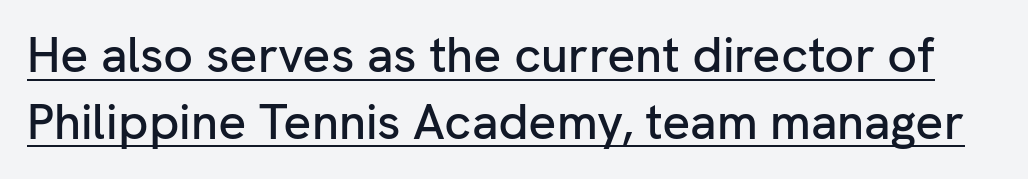
The image shows 49 px sans-serif type, upright; set normal line spacing (1.36x), normal letter spacing, underlined; low stroke contrast and a medium x-height.
